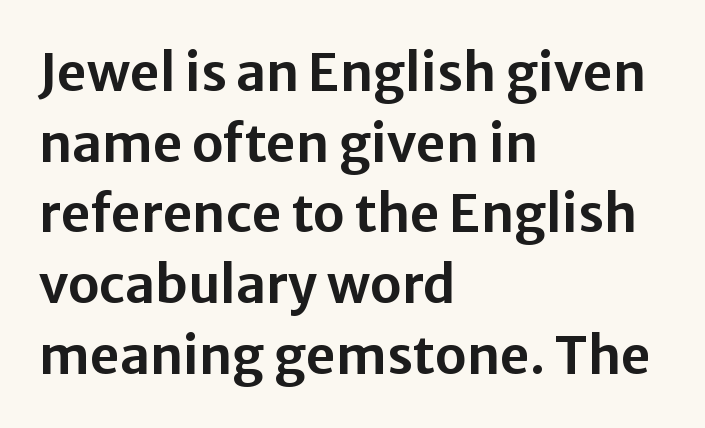
The image shows 52 px sans-serif type, upright; set left-aligned, normal line spacing (1.36x), normal letter spacing, not underlined; low stroke contrast and a medium x-height.
